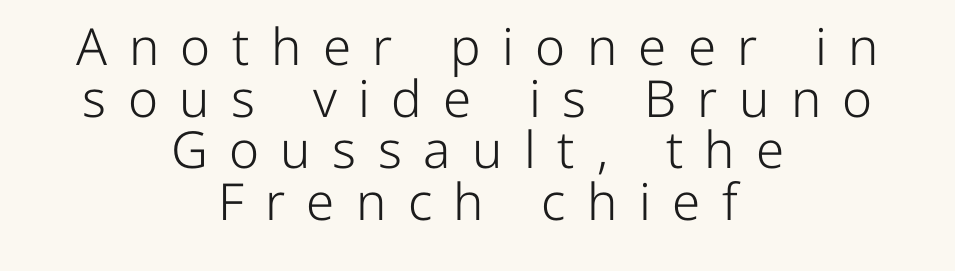
The image shows 51 px light sans-serif type, upright; set centered, tight line spacing (1.01x), unusually wide letter spacing (+0.42 em), not underlined; low stroke contrast and a medium x-height.
